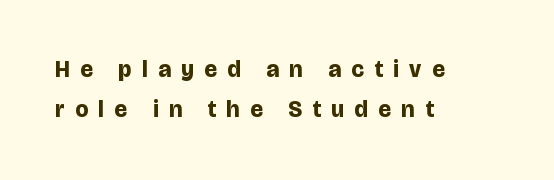
{"italic": "no", "bold": "yes", "underline": "no", "align": "left", "line_spacing_ratio": 1.75, "letter_spacing": "wide", "letter_spacing_em": 0.46, "glyph_px": 23}
